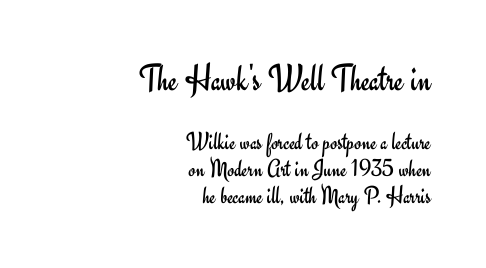
{"serif": "no", "bold": "no", "weight": "regular", "width": "normal", "stroke_contrast": "low", "x_height": "small", "monospaced": "no", "underline": "no", "align": "right", "line_spacing": "tight", "line_spacing_ratio": 1.08, "letter_spacing": "normal", "letter_spacing_em": 0.0, "larger_block": "first", "size_ratio": 1.52, "glyph_px": 38}
